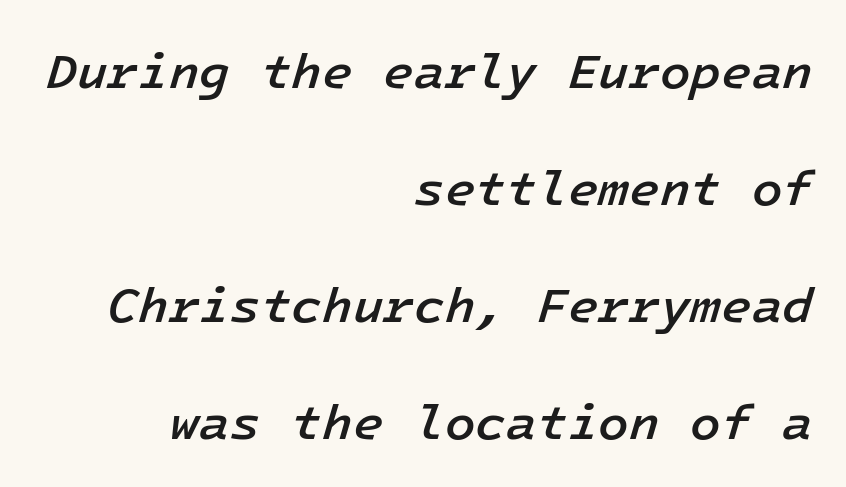
The image shows 50 px semibold type, italic (leaning right); set right-aligned, loose line spacing (2.34x), normal letter spacing, not underlined; low stroke contrast and a medium x-height.
